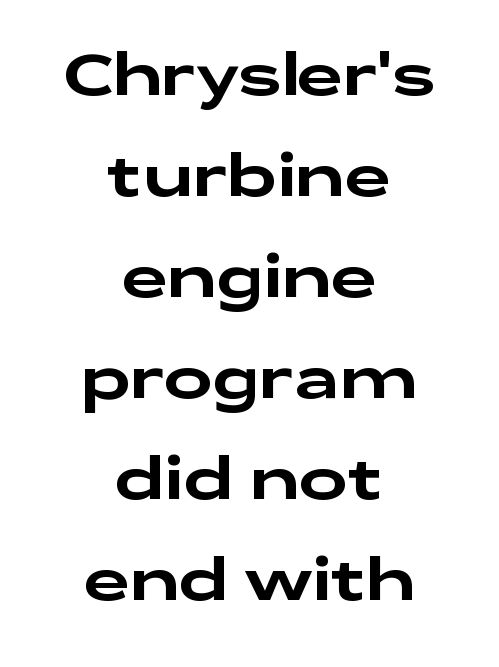
The image shows 58 px wide sans-serif type, upright; set centered, line spacing 1.74x, normal letter spacing, not underlined; low stroke contrast and a medium x-height.
